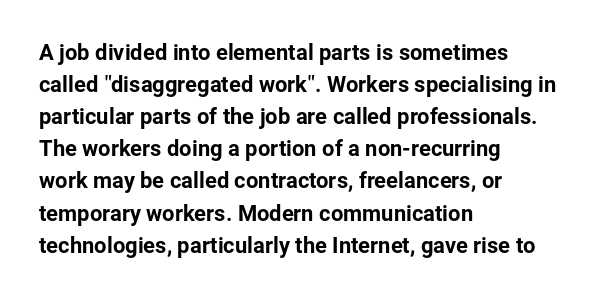
The image shows 22 px text type, upright; set left-aligned, normal line spacing (1.46x), normal letter spacing, not underlined.
